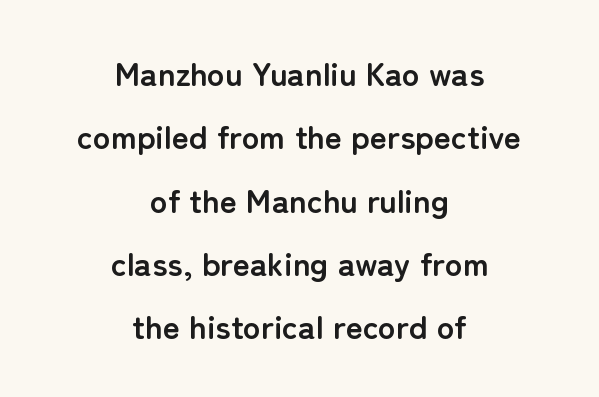
{"serif": "no", "italic": "no", "bold": "yes", "weight": "semibold", "width": "normal", "stroke_contrast": "low", "x_height": "medium", "monospaced": "no", "underline": "no", "align": "center", "line_spacing": "loose", "line_spacing_ratio": 1.92, "letter_spacing": "normal", "letter_spacing_em": 0.0, "glyph_px": 33}
